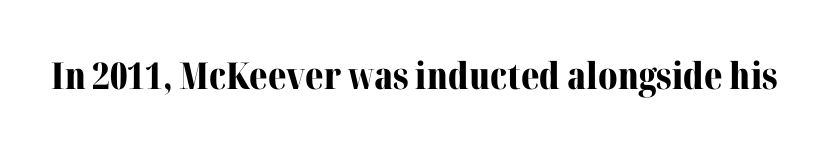
This sample has the flowing, uneven cadence of proportional lettering. These lines carry a lot of weight — the face is fully bold. The space beneath each line is pristine and unruled. Unlike a clean sans, this face finishes its strokes with serifs.
